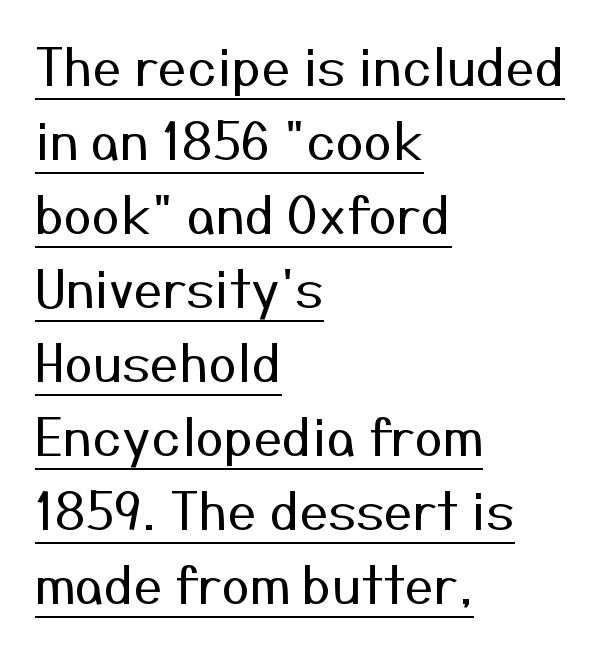
The image shows 51 px regular-weight sans-serif type, upright; set left-aligned, normal line spacing (1.45x), normal letter spacing, underlined; medium stroke contrast and a medium x-height.
